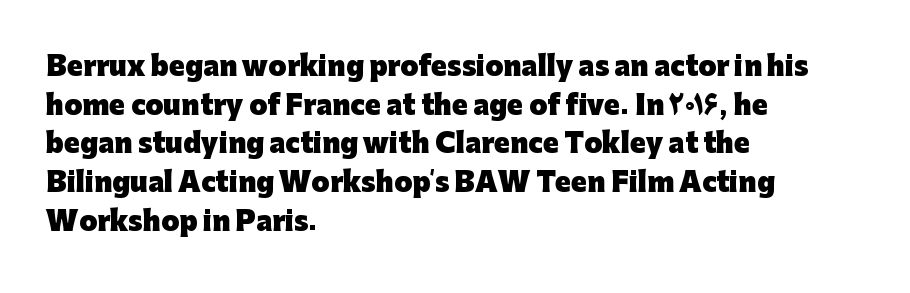
Leading: standard. Glyph-to-glyph distance matches everyday printed text. The face used here has the dense, thick strokes of a bold. These lines stack with their left ends in a neat column.
